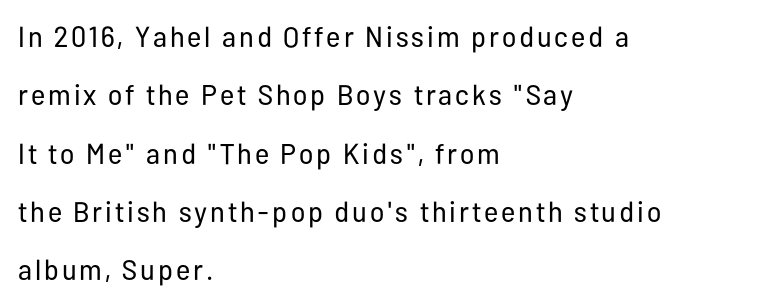
The image shows 29 px regular-weight, condensed sans-serif type, upright; set left-aligned, loose line spacing (2.01x), not underlined; low stroke contrast and a medium x-height.
